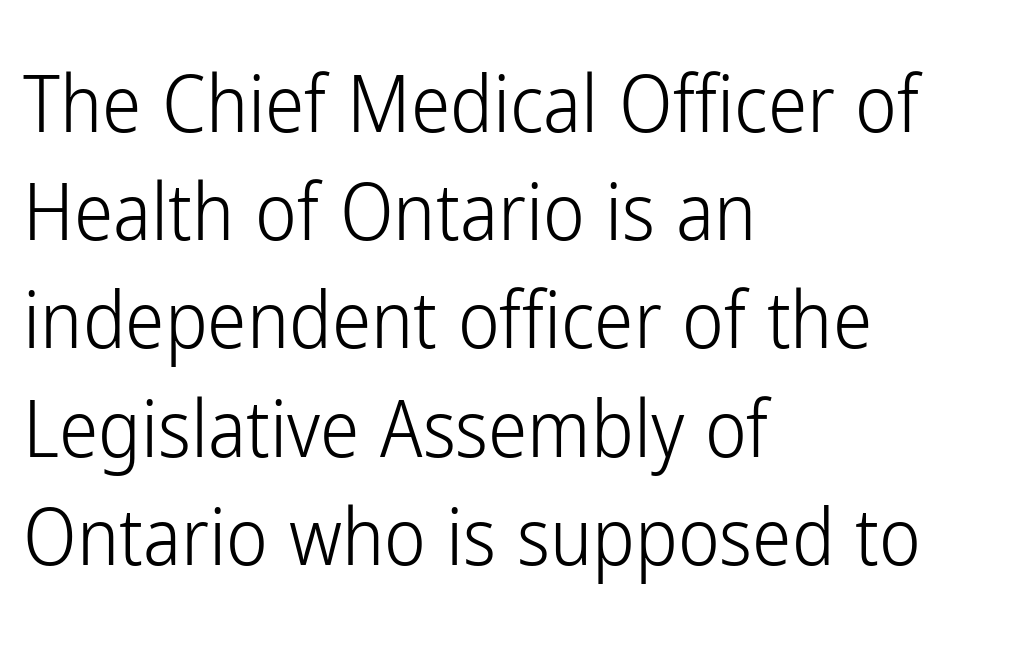
The image shows 79 px light, condensed sans-serif type, upright; set left-aligned, normal line spacing (1.37x), normal letter spacing, not underlined; low stroke contrast and a medium x-height.
